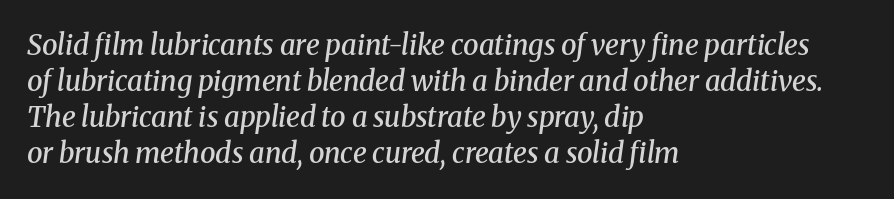
Q: Is the text bold? A: Semi-bold.
Q: Is the text italic (slanted)? A: Yes, it leans right by about 8 degrees.
Q: Is the typeface a serif or a sans-serif typeface? A: Serif.
Q: Is the text underlined? A: No.
Q: How is the paragraph aligned? A: Left-aligned.
Q: Is the spacing between letters normal or unusually wide? A: Normal.
Q: Is the spacing between lines tight, normal or loose? A: Normal.
Q: Width (condensed, normal, or wide)? A: Normal.
Q: Stroke contrast? A: Medium.
Q: x-height? A: Medium.
Q: Monospaced? A: No.
